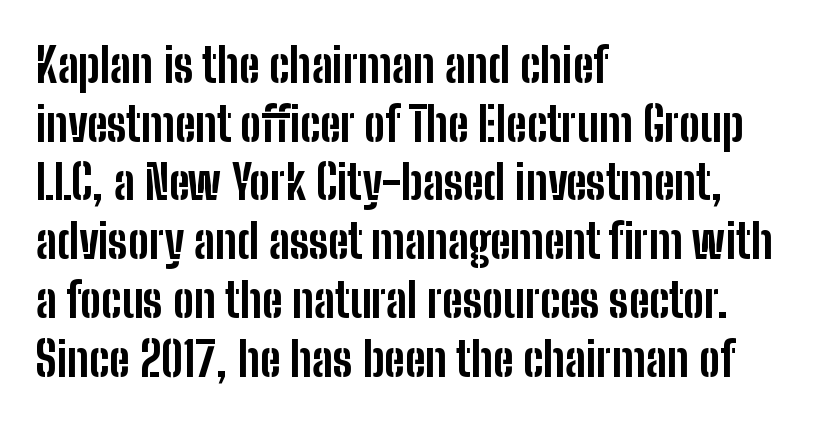
Nobody touched the tracking dial on this one. The rendering shows plain stroke endings on the letterforms — a sans-serif design. Reading down the column, the eye jumps a familiar distance to each next line. The ragged edge is on the right, which tells us the setting is flush left.
